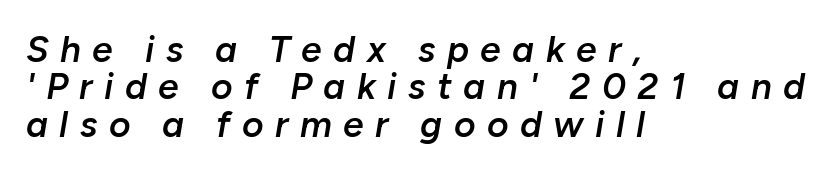
When letters slant like this, we call the style italic. This is moderately heavy type, rendered in semibold. Someone cranked the tracking dial way up on this one. These lines are rendered in a variable-pitch font. These lines huddle together more closely than default settings would place them.
